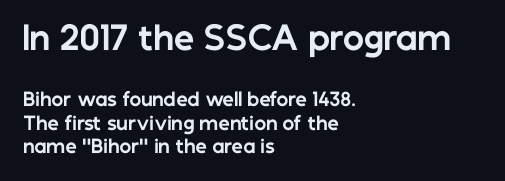
{"serif": "no", "italic": "no", "bold": "yes", "weight": "bold", "width": "normal", "stroke_contrast": "low", "x_height": "medium", "monospaced": "no", "underline": "no", "align": "left", "line_spacing": "normal", "line_spacing_ratio": 1.3, "letter_spacing": "normal", "letter_spacing_em": 0.0, "larger_block": "first", "size_ratio": 1.78, "glyph_px": 32}
